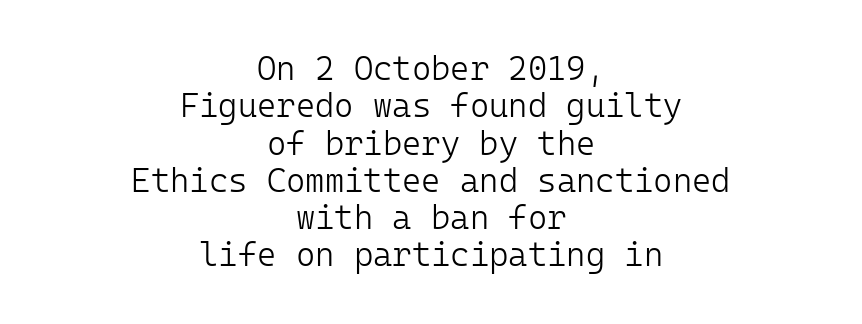
{"serif": "no", "italic": "no", "bold": "no", "weight": "light", "width": "normal", "stroke_contrast": "low", "x_height": "medium", "monospaced": "yes", "underline": "no", "align": "center", "line_spacing": "tight", "line_spacing_ratio": 1.13, "letter_spacing": "normal", "letter_spacing_em": 0.0, "glyph_px": 33}
